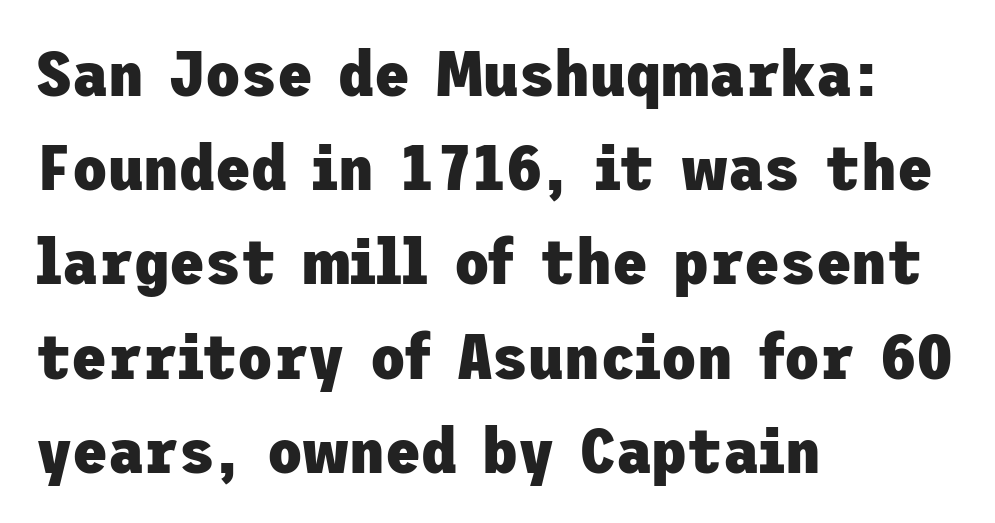
{"serif": "no", "italic": "no", "bold": "yes", "weight": "heavy", "width": "normal", "stroke_contrast": "low", "x_height": "medium", "underline": "no", "align": "left", "line_spacing": "normal", "line_spacing_ratio": 1.45, "letter_spacing": "normal", "letter_spacing_em": 0.0, "glyph_px": 65}
